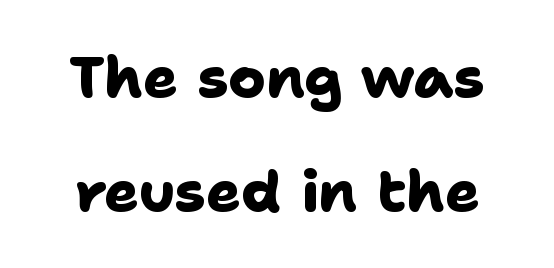
Q: Is the text bold? A: Yes.
Q: Is the typeface a serif or a sans-serif typeface? A: Sans-serif.
Q: Is the text underlined? A: No.
Q: Is the spacing between letters normal or unusually wide? A: Normal.
Q: Is the spacing between lines tight, normal or loose? A: Loose.
Q: Width (condensed, normal, or wide)? A: Normal.
Q: Stroke contrast? A: Low.
Q: x-height? A: Medium.
Q: Monospaced? A: No.
